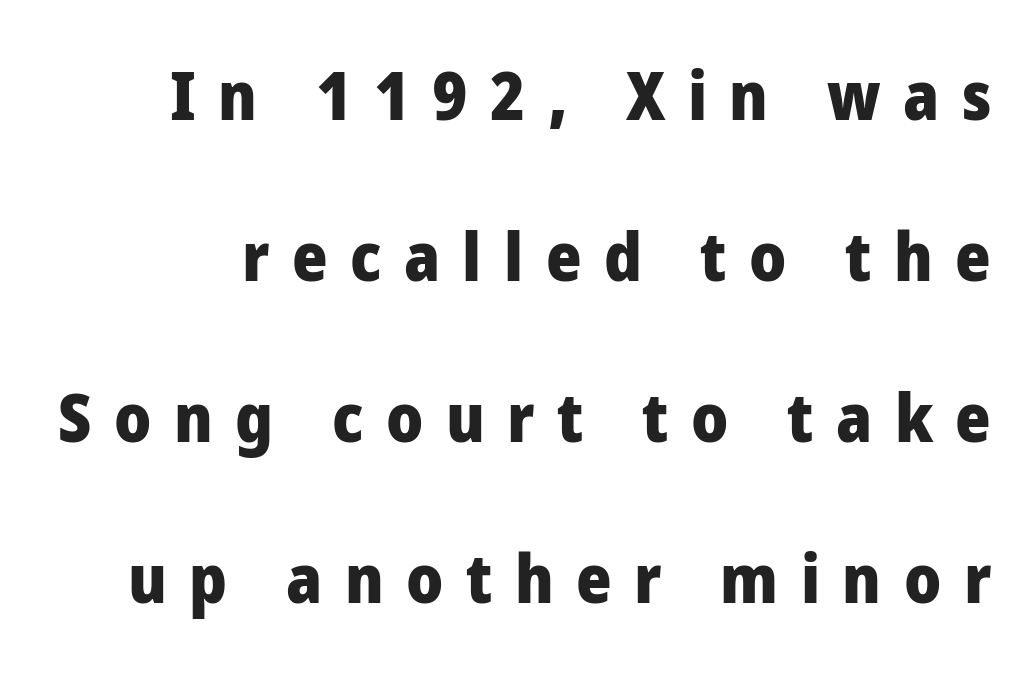
{"serif": "no", "italic": "no", "bold": "yes", "weight": "heavy", "width": "normal", "stroke_contrast": "low", "x_height": "medium", "monospaced": "no", "underline": "no", "line_spacing": "loose", "line_spacing_ratio": 2.37, "letter_spacing": "wide", "letter_spacing_em": 0.33, "glyph_px": 68}
